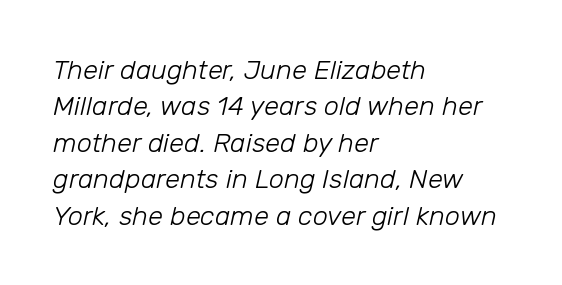
Q: Is the text bold? A: No.
Q: Is the text italic (slanted)? A: Yes, it leans right by about 12 degrees.
Q: Is the text underlined? A: No.
Q: How is the paragraph aligned? A: Left-aligned.
Q: Is the spacing between letters normal or unusually wide? A: Normal.
Q: Is the spacing between lines tight, normal or loose? A: Normal.
